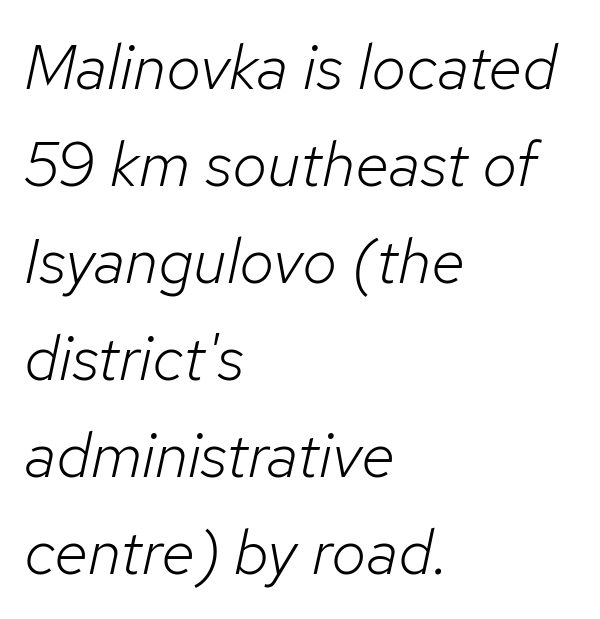
The image shows 63 px light type, italic (leaning right); set left-aligned, normal line spacing (1.54x), normal letter spacing, not underlined; low stroke contrast and a medium x-height.
